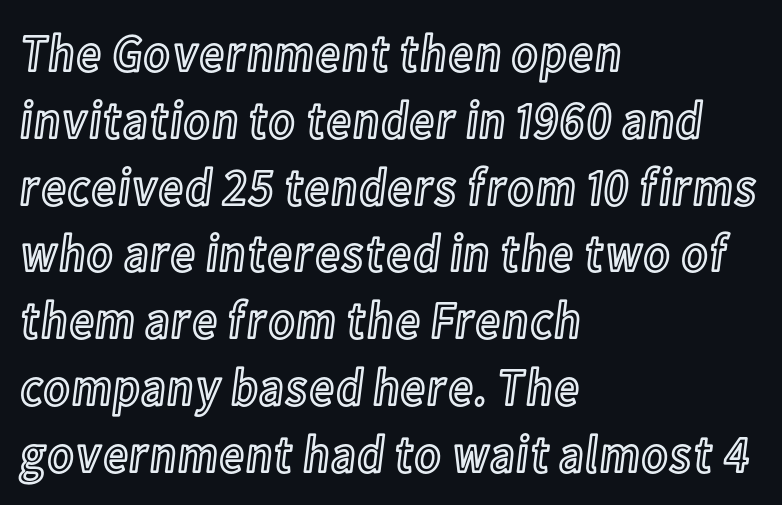
{"width": "condensed", "x_height": "medium", "monospaced": "no", "underline": "no", "align": "left", "line_spacing": "normal", "line_spacing_ratio": 1.26, "letter_spacing": "normal", "letter_spacing_em": 0.0, "glyph_px": 53}
